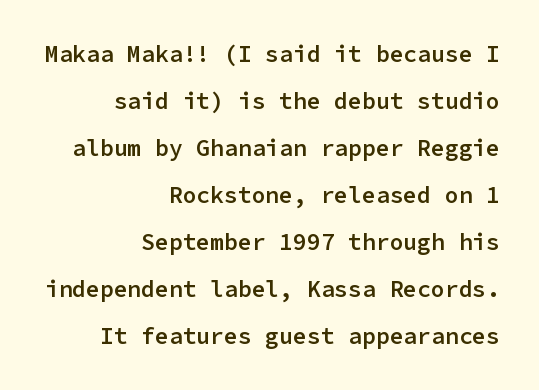
Spacing between characters is what you'd get straight out of the box. The lettering stays uniformly vertical, giving the passage a roman look. Reading down the column, the eye jumps a long way to each next line. The area under the type is left untouched. The paragraph shown leans on its right margin. The face used here is a semibold: visibly heavier than regular, lighter than bold.
